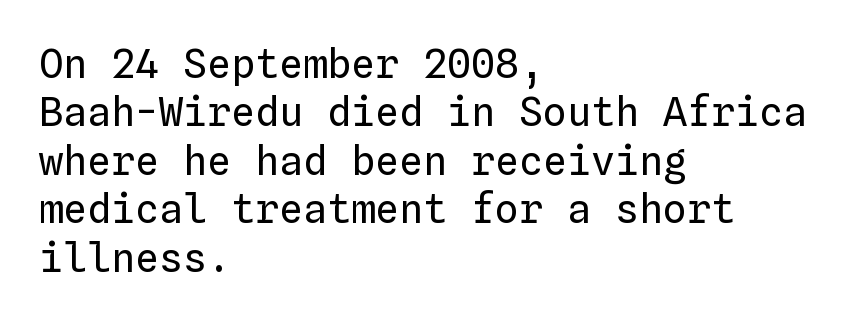
{"italic": "no", "bold": "no", "weight": "regular", "width": "normal", "stroke_contrast": "low", "x_height": "medium", "monospaced": "yes", "underline": "no", "align": "left", "line_spacing_ratio": 1.21, "letter_spacing": "normal", "letter_spacing_em": 0.0, "glyph_px": 40}
